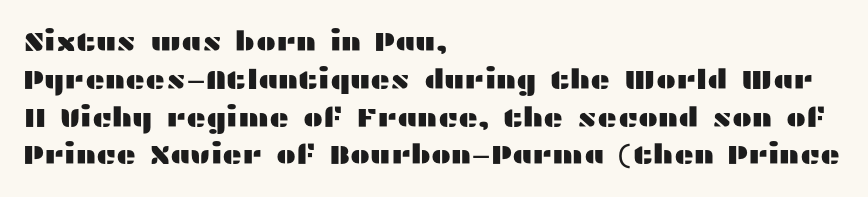
Q: Is the text italic (slanted)? A: No, it is upright.
Q: Is the text underlined? A: No.
Q: How is the paragraph aligned? A: Left-aligned.
Q: Is the spacing between letters normal or unusually wide? A: Normal.
Q: Is the spacing between lines tight, normal or loose? A: Normal.
